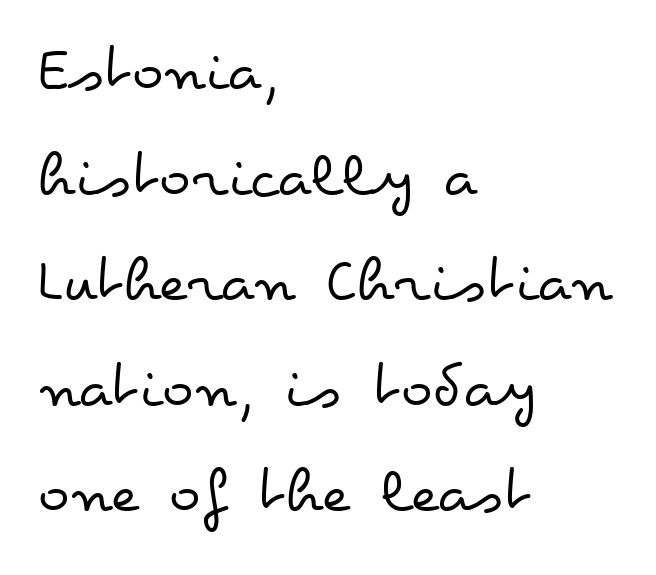
{"italic": "no", "bold": "no", "weight": "regular", "width": "wide", "stroke_contrast": "low", "x_height": "small", "monospaced": "no", "underline": "no", "align": "left", "line_spacing": "normal", "line_spacing_ratio": 1.6, "letter_spacing": "normal", "letter_spacing_em": 0.0, "glyph_px": 66}
